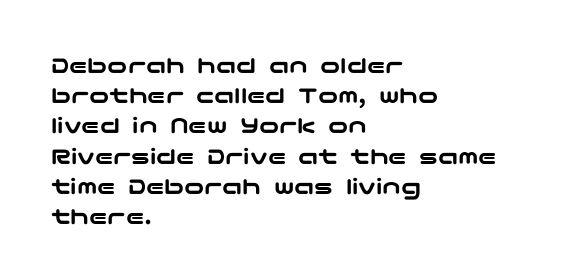
{"italic": "no", "underline": "no", "align": "left", "line_spacing_ratio": 1.21, "letter_spacing": "normal", "letter_spacing_em": 0.0, "glyph_px": 25}
